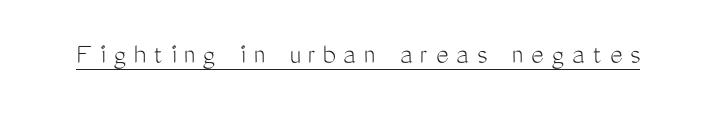
Stem width sits at or under what a default text font uses. The font family rendered here belongs to the sans-serif group. Look at the tracking — it's clearly loosened, letters drifting apart. Quick note: not italic, upright. Is this a fixed-width face? No — the glyphs have proportional, varying widths. Like a heading marked for emphasis, these lines bear an underscore.
